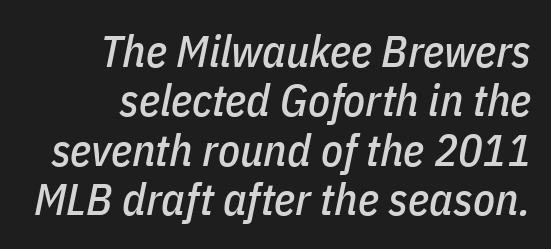
The image shows 45 px condensed type, italic (leaning right); set right-aligned, tight line spacing (1.1x), normal letter spacing, not underlined; low stroke contrast and a medium x-height.
